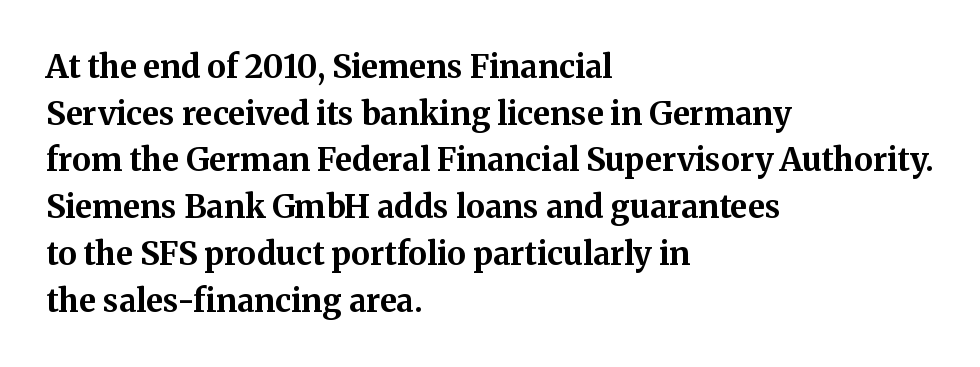
The rendering uses a bold face; every stroke is thick and dark. Varying glyph widths throughout — classic text-font behaviour. Serif or sans? Serif — the stroke terminals have little feet. What stands out about the letter spacing? Nothing — it is the standard amount. Only glyphs here, with clear space below each row.
